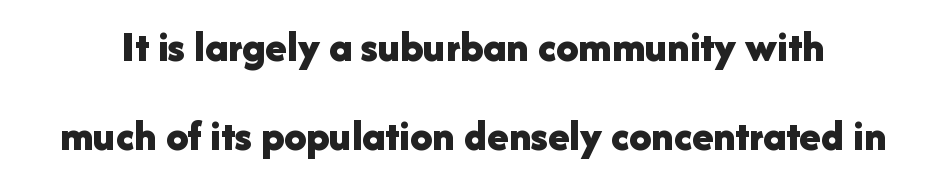
The image shows 44 px bold sans-serif type, upright; set loose line spacing (2.03x), normal letter spacing, not underlined; low stroke contrast and a medium x-height.
